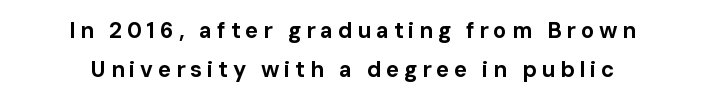
{"italic": "no", "bold": "yes", "underline": "no", "align": "center", "line_spacing_ratio": 1.76, "letter_spacing": "wide", "letter_spacing_em": 0.22, "glyph_px": 22}
